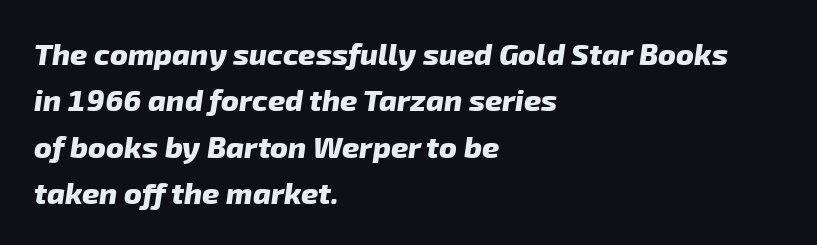
If you drew a ruler down the left edge, every line would touch it. No feet cap the strokes, marking this as sans-serif type. Weight check: bold — yes, fully. Lines of text with bare space underneath.
